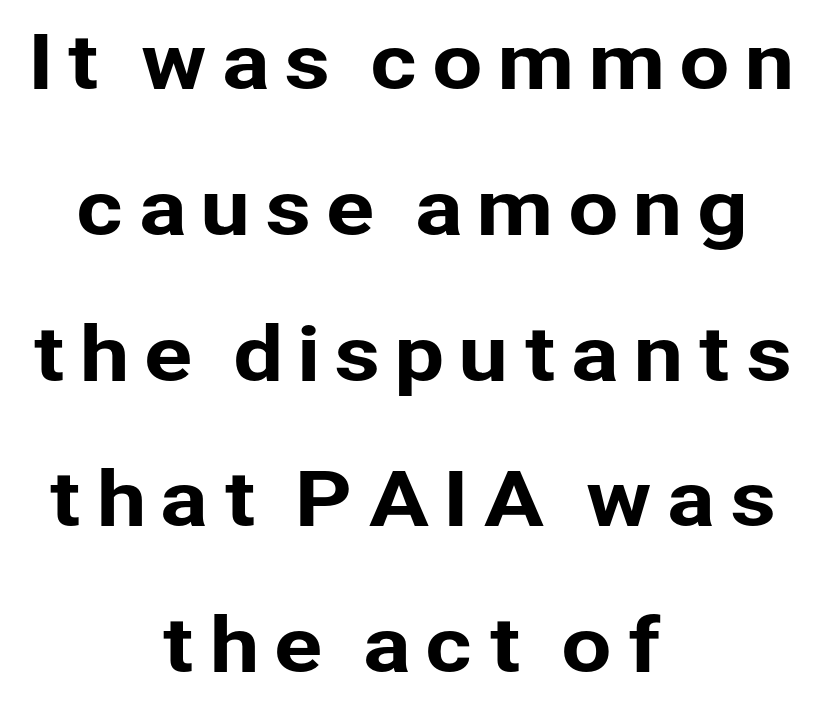
The image shows 74 px sans-serif type, upright; set centered, loose line spacing (1.97x), not underlined; low stroke contrast and a medium x-height.
